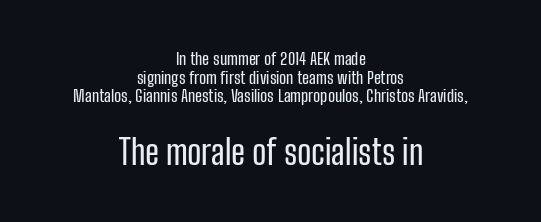
{"serif": "no", "italic": "no", "width": "condensed", "stroke_contrast": "low", "x_height": "medium", "monospaced": "no", "underline": "no", "align": "center", "line_spacing": "tight", "line_spacing_ratio": 1.1, "letter_spacing": "normal", "letter_spacing_em": 0.0, "larger_block": "second", "size_ratio": 2.0, "glyph_px": 34}
